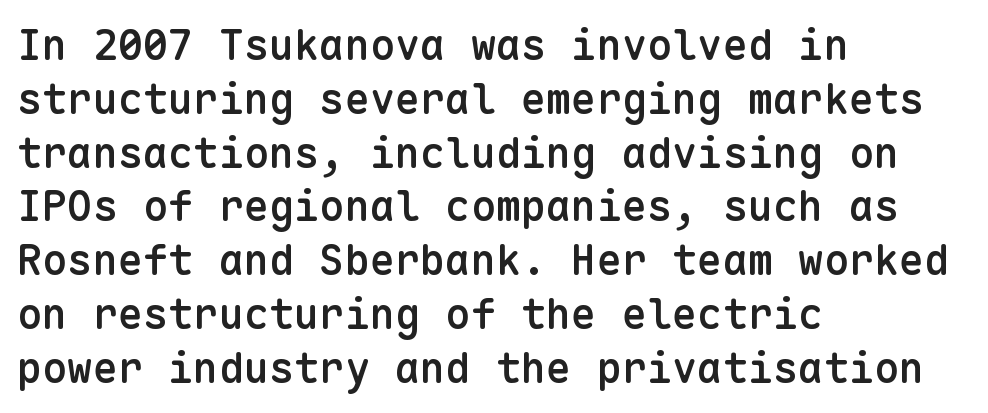
Notice the strokes are somewhat thickened but not fully heavy: this is a semibold. Vertically, the passage feels balanced, rows spaced as you'd expect. Note: no serifs on the glyphs. Nobody drew a line under any word here. Reading down the block, your eye returns to a fixed left position each line. Is this a fixed-width face? Yes — each glyph sits in an identical cell.
